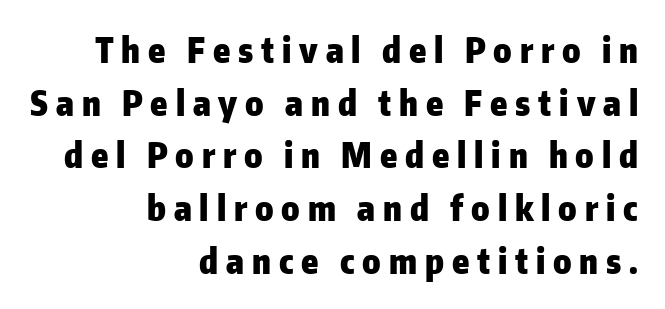
The image shows 34 px heavy sans-serif type, upright; set right-aligned, normal line spacing (1.55x), unusually wide letter spacing (+0.23 em), not underlined; low stroke contrast and a medium x-height.
